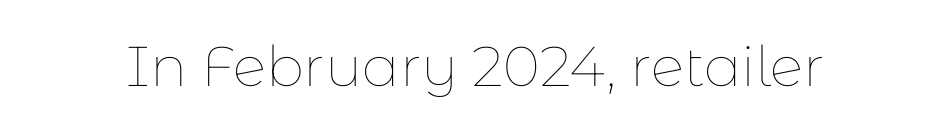
The image shows 56 px thin type, upright; set normal letter spacing, not underlined; low stroke contrast and a medium x-height.
